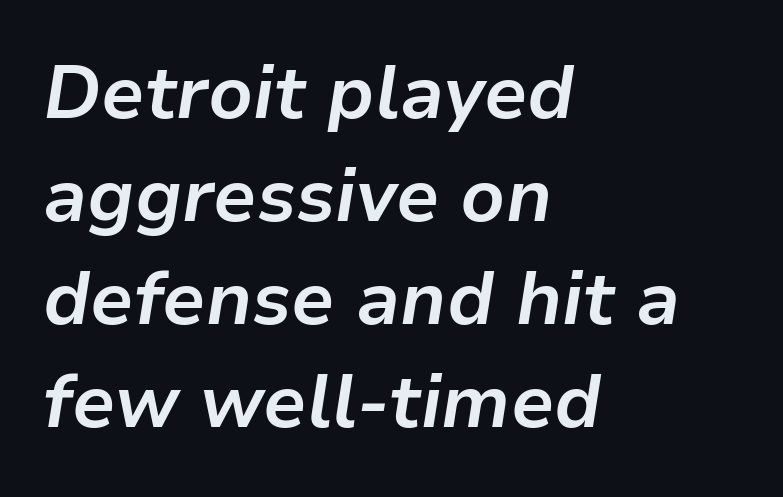
Q: Is the text bold? A: Yes.
Q: Is the text italic (slanted)? A: Yes, it leans right by about 9 degrees.
Q: Is the text underlined? A: No.
Q: How is the paragraph aligned? A: Left-aligned.
Q: Is the spacing between letters normal or unusually wide? A: Normal.
Q: Is the spacing between lines tight, normal or loose? A: Normal.
Q: Width (condensed, normal, or wide)? A: Normal.
Q: Stroke contrast? A: Low.
Q: x-height? A: Medium.
Q: Monospaced? A: No.
